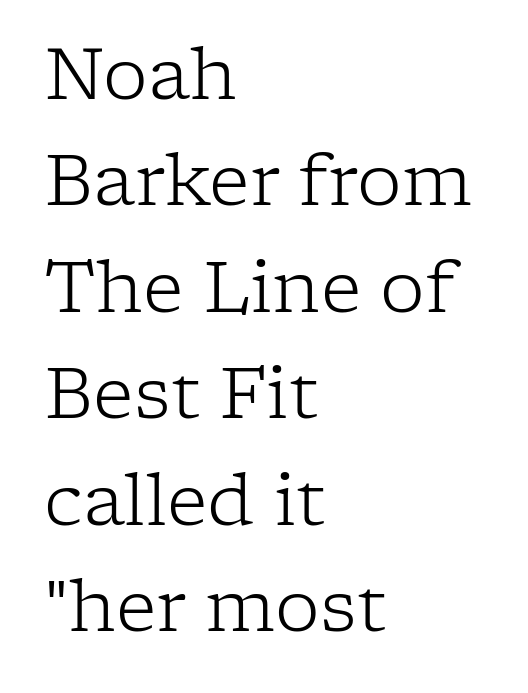
{"serif": "yes", "italic": "no", "bold": "no", "weight": "light", "width": "normal", "stroke_contrast": "low", "x_height": "medium", "monospaced": "no", "underline": "no", "align": "left", "line_spacing": "normal", "line_spacing_ratio": 1.5, "letter_spacing": "normal", "letter_spacing_em": 0.0, "glyph_px": 71}
